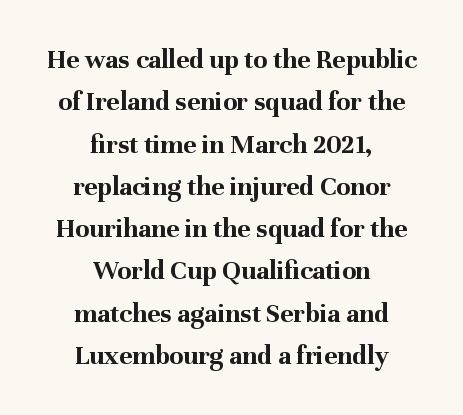
Q: Is the text bold? A: Yes.
Q: Is the text italic (slanted)? A: No, it is upright.
Q: Is the typeface a serif or a sans-serif typeface? A: Serif.
Q: Is the text underlined? A: No.
Q: How is the paragraph aligned? A: Centered.
Q: Is the spacing between letters normal or unusually wide? A: Normal.
Q: Is the spacing between lines tight, normal or loose? A: Normal.
Q: Width (condensed, normal, or wide)? A: Normal.
Q: Stroke contrast? A: Medium.
Q: x-height? A: Medium.
Q: Monospaced? A: No.
